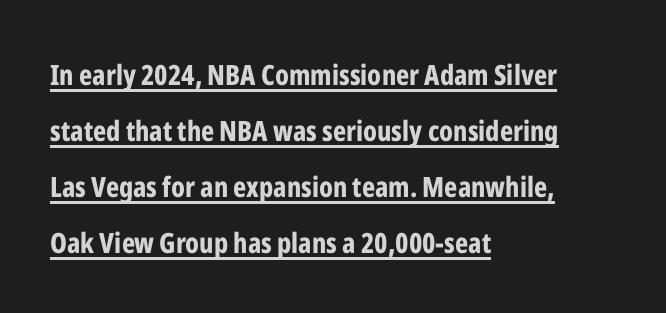
{"serif": "no", "italic": "no", "bold": "yes", "weight": "bold", "width": "condensed", "stroke_contrast": "low", "x_height": "medium", "monospaced": "no", "underline": "yes", "align": "left", "line_spacing": "loose", "line_spacing_ratio": 2.0, "letter_spacing": "normal", "letter_spacing_em": 0.0, "glyph_px": 28}
